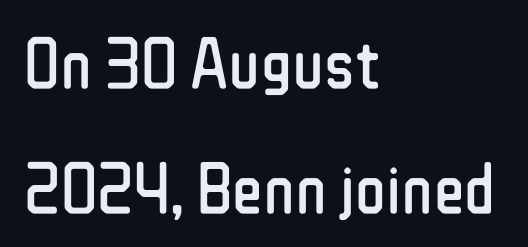
Q: Is the text bold? A: No.
Q: Is the text italic (slanted)? A: No, it is upright.
Q: Is the typeface a serif or a sans-serif typeface? A: Sans-serif.
Q: Is the text underlined? A: No.
Q: How is the paragraph aligned? A: Left-aligned.
Q: Is the spacing between letters normal or unusually wide? A: Normal.
Q: Width (condensed, normal, or wide)? A: Condensed.
Q: Stroke contrast? A: Low.
Q: x-height? A: Medium.
Q: Monospaced? A: No.
